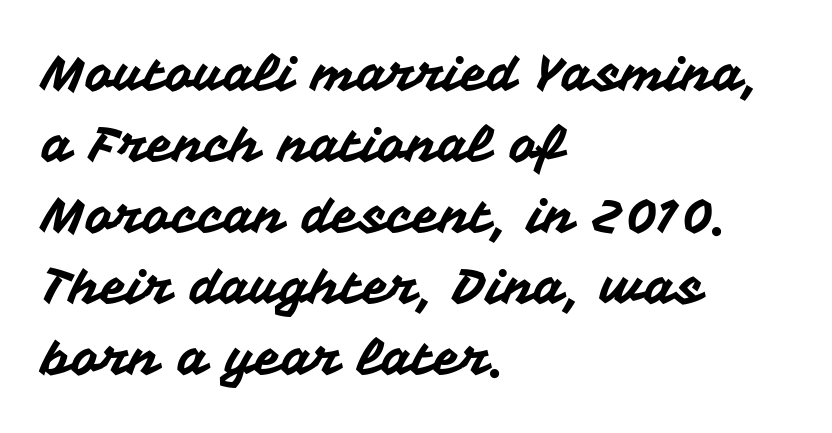
{"serif": "no", "width": "normal", "stroke_contrast": "medium", "x_height": "medium", "monospaced": "no", "underline": "no", "align": "left", "line_spacing": "normal", "line_spacing_ratio": 1.45, "letter_spacing": "normal", "letter_spacing_em": 0.0, "glyph_px": 49}
